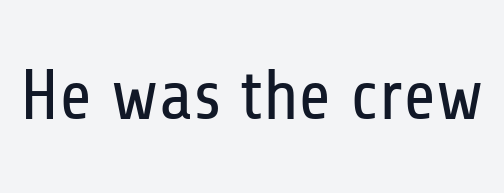
{"serif": "no", "italic": "no", "bold": "no", "weight": "regular", "width": "condensed", "stroke_contrast": "low", "x_height": "medium", "monospaced": "no", "underline": "no", "letter_spacing": "normal", "letter_spacing_em": 0.0, "glyph_px": 71}
